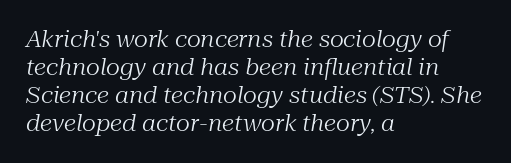
{"italic": "yes", "lean": "right", "slant_degrees": 10, "bold": "no", "underline": "no", "align": "left", "line_spacing": "normal", "line_spacing_ratio": 1.27, "letter_spacing": "normal", "letter_spacing_em": 0.0, "glyph_px": 22}
